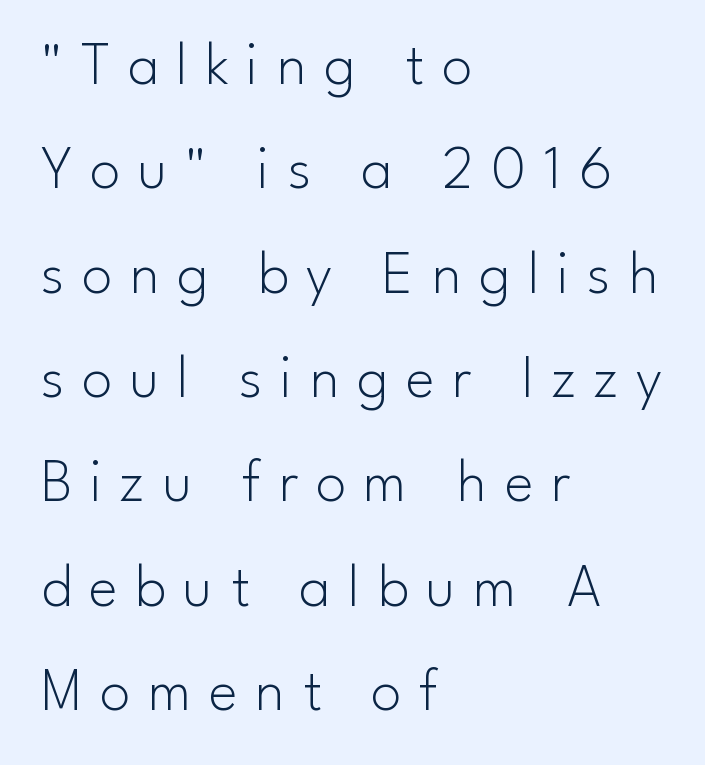
{"serif": "no", "italic": "no", "bold": "no", "weight": "light", "width": "normal", "stroke_contrast": "low", "x_height": "small", "monospaced": "no", "underline": "no", "align": "left", "line_spacing_ratio": 1.71, "letter_spacing": "wide", "letter_spacing_em": 0.29, "glyph_px": 61}
